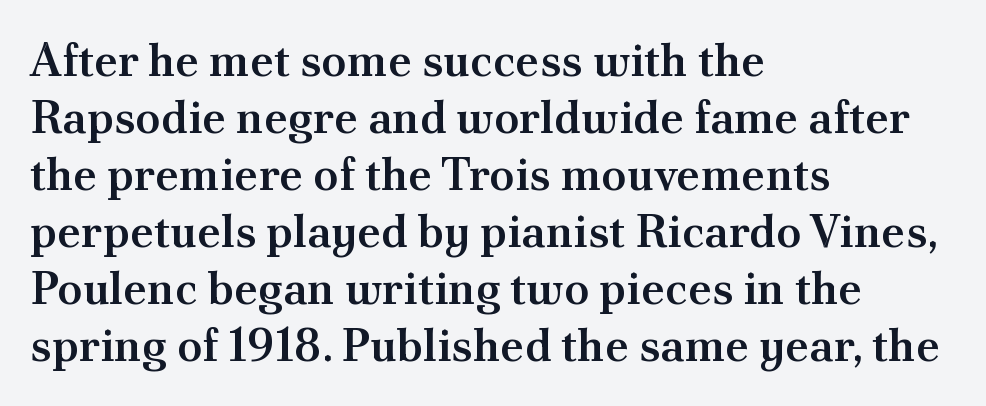
{"serif": "yes", "italic": "no", "bold": "semi", "weight": "semibold", "width": "normal", "stroke_contrast": "medium", "x_height": "small", "monospaced": "no", "underline": "no", "align": "left", "line_spacing_ratio": 1.24, "letter_spacing": "normal", "letter_spacing_em": 0.0, "glyph_px": 46}
